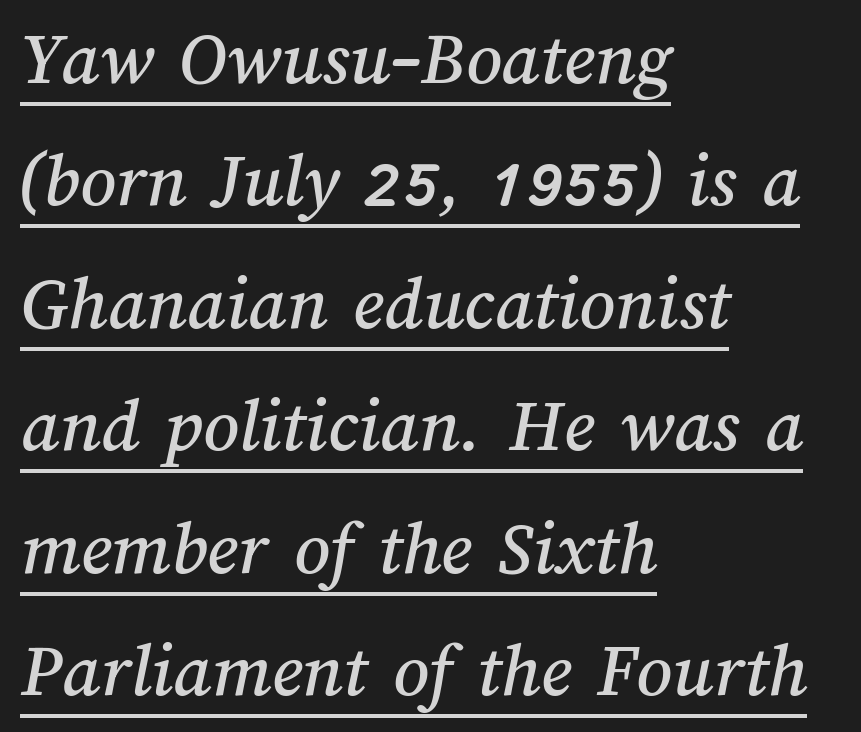
{"width": "normal", "stroke_contrast": "medium", "x_height": "medium", "monospaced": "no", "underline": "yes", "align": "left", "line_spacing": "normal", "line_spacing_ratio": 1.57, "letter_spacing": "normal", "letter_spacing_em": 0.0, "glyph_px": 78}
